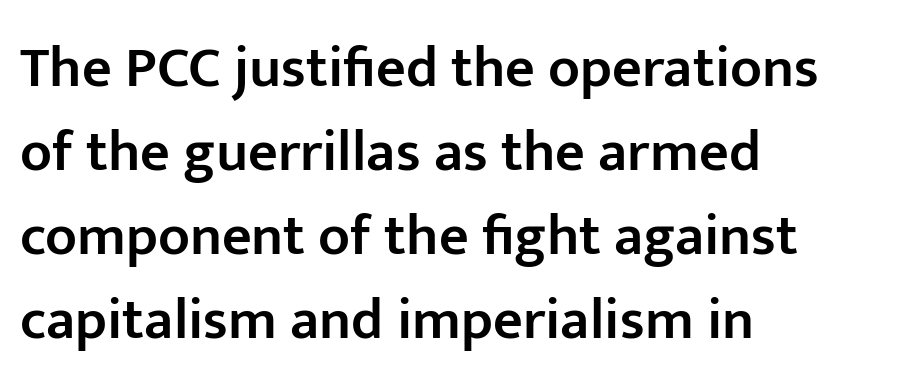
Is this a fixed-width face? No — the glyphs have proportional, varying widths. You can tell from the bare stems that sans-serif type was used. Typesetter's note: demi weight, one step under bold. Reading down the block, your eye returns to a fixed left position each line. The baseline area is clear. Ordinary non-slanted type is in use.
